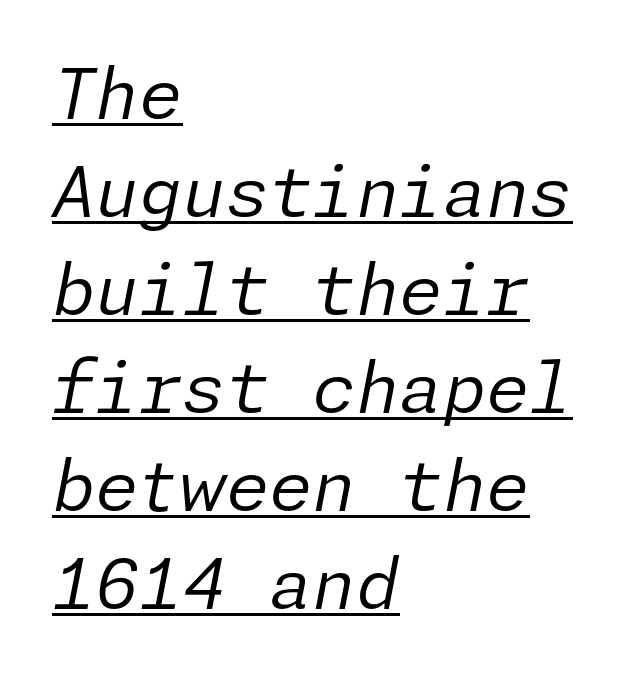
The image shows 70 px regular-weight type, italic (leaning right); set left-aligned, normal line spacing (1.4x), normal letter spacing, underlined; low stroke contrast and a medium x-height.
